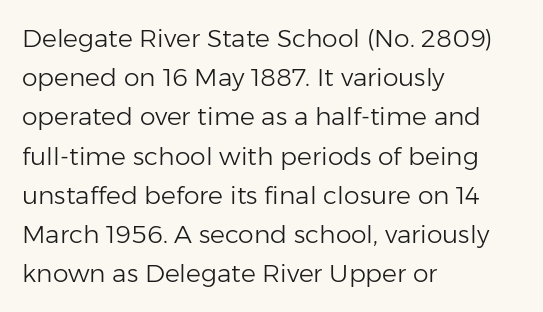
Q: Is the text bold? A: No.
Q: Is the text italic (slanted)? A: No, it is upright.
Q: Is the text underlined? A: No.
Q: How is the paragraph aligned? A: Left-aligned.
Q: Is the spacing between letters normal or unusually wide? A: Normal.
Q: Is the spacing between lines tight, normal or loose? A: Normal.
